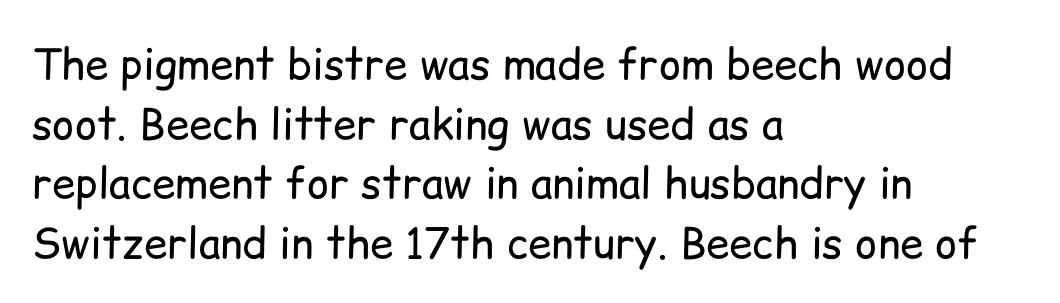
Q: Is the text bold? A: No.
Q: Is the text italic (slanted)? A: No, it is upright.
Q: Is the typeface a serif or a sans-serif typeface? A: Sans-serif.
Q: Is the text underlined? A: No.
Q: How is the paragraph aligned? A: Left-aligned.
Q: Is the spacing between letters normal or unusually wide? A: Normal.
Q: Is the spacing between lines tight, normal or loose? A: Normal.
Q: Width (condensed, normal, or wide)? A: Normal.
Q: Stroke contrast? A: Low.
Q: x-height? A: Medium.
Q: Monospaced? A: No.
